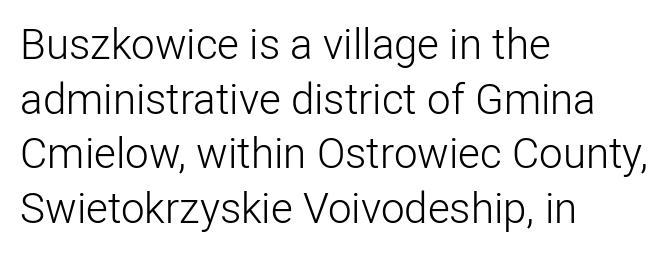
The image shows 42 px light sans-serif type, upright; set left-aligned, normal line spacing (1.3x), normal letter spacing, not underlined; low stroke contrast and a medium x-height.
